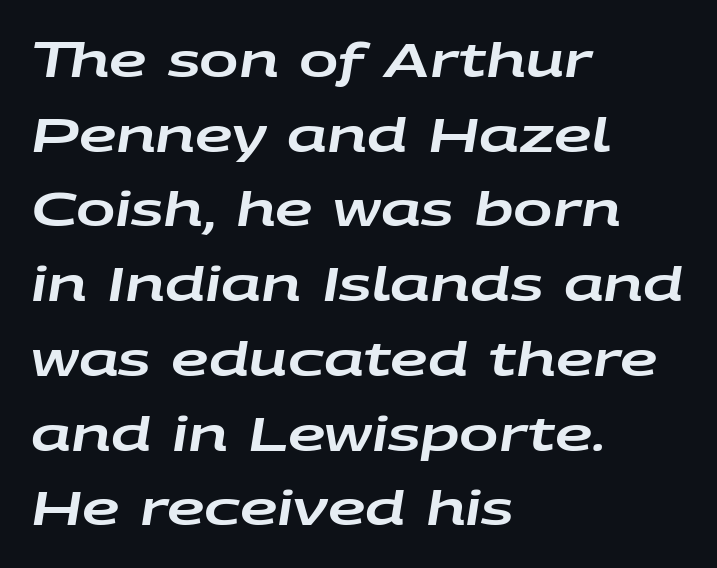
The image shows 47 px wide type, italic (leaning right); set left-aligned, normal line spacing (1.59x), normal letter spacing, not underlined; low stroke contrast and a large x-height.
